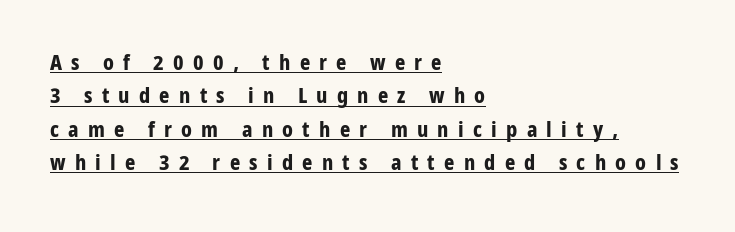
The image shows 22 px bold type, upright; set left-aligned, normal line spacing (1.52x), unusually wide letter spacing (+0.42 em), underlined.
